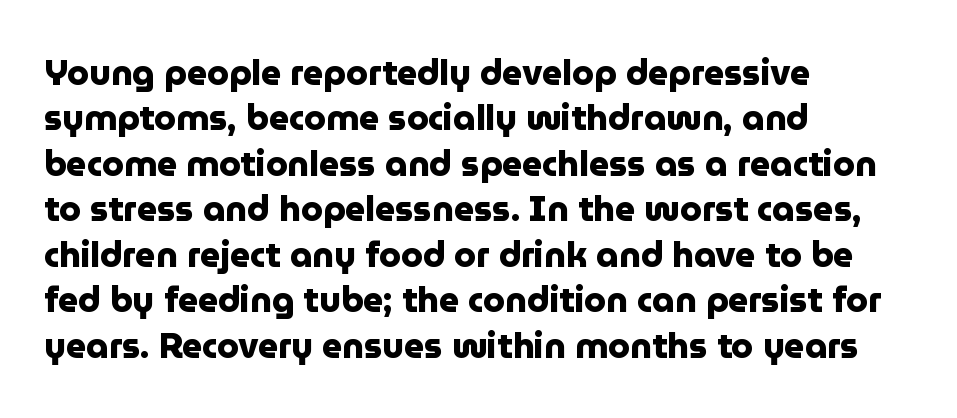
{"serif": "no", "italic": "no", "bold": "yes", "weight": "heavy", "width": "normal", "stroke_contrast": "low", "x_height": "medium", "monospaced": "no", "underline": "no", "align": "left", "line_spacing": "normal", "line_spacing_ratio": 1.3, "letter_spacing": "normal", "letter_spacing_em": 0.0, "glyph_px": 35}
